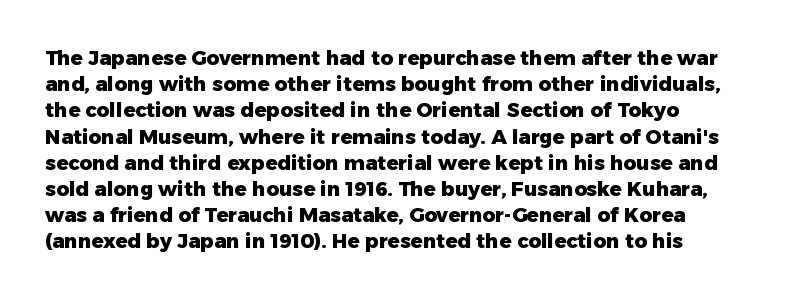
{"italic": "no", "bold": "yes", "underline": "no", "align": "left", "line_spacing": "normal", "line_spacing_ratio": 1.31, "letter_spacing": "normal", "letter_spacing_em": 0.0, "glyph_px": 20}
